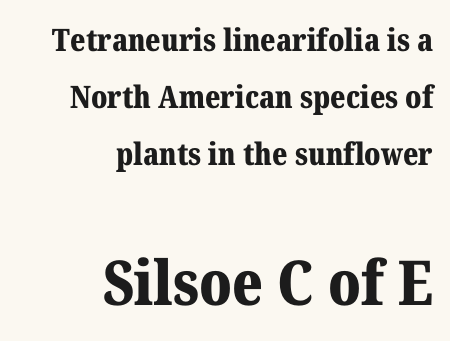
Standard letterfit; no display-style spreading of the glyphs. The compositor pushed each line to the right boundary. Block two is the big one; block one sits smaller above it. Quick note: not italic, upright.
